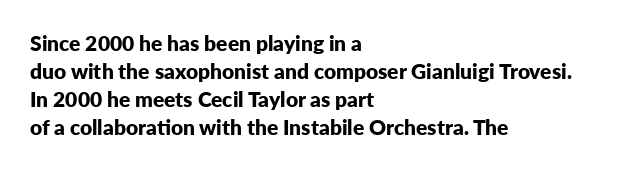
Anything drawn beneath the words? Only blank space. Evenly set lines give the paragraph a standard silhouette. In CSS terms this would be text-align: left. The font's upright variant was chosen for this text. Strokes here are thick enough to call this a true bold.
